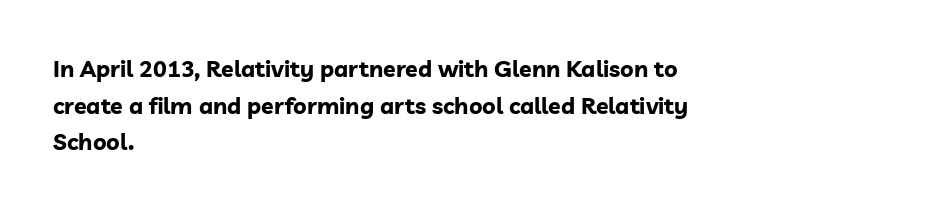
Visually the block forms a straight wall on the left and a jagged coastline on the right. The letters are bold, with thick, heavy strokes. The gap between lines stays unmarked. This sample keeps an unexceptional amount of space between lines. The horizontal fit of the characters is conventional and even. Vertical strokes here are truly vertical.
